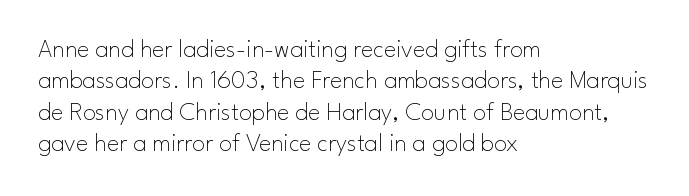
Q: Is the text bold? A: No.
Q: Is the text italic (slanted)? A: No, it is upright.
Q: Is the text underlined? A: No.
Q: How is the paragraph aligned? A: Left-aligned.
Q: Is the spacing between letters normal or unusually wide? A: Normal.
